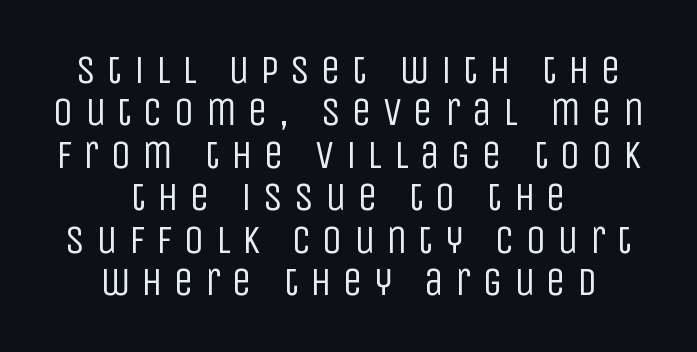
The image shows 40 px regular-weight, condensed sans-serif type, upright; set centered, tight line spacing (1.06x), unusually wide letter spacing (+0.28 em), not underlined; low stroke contrast and a large x-height.
